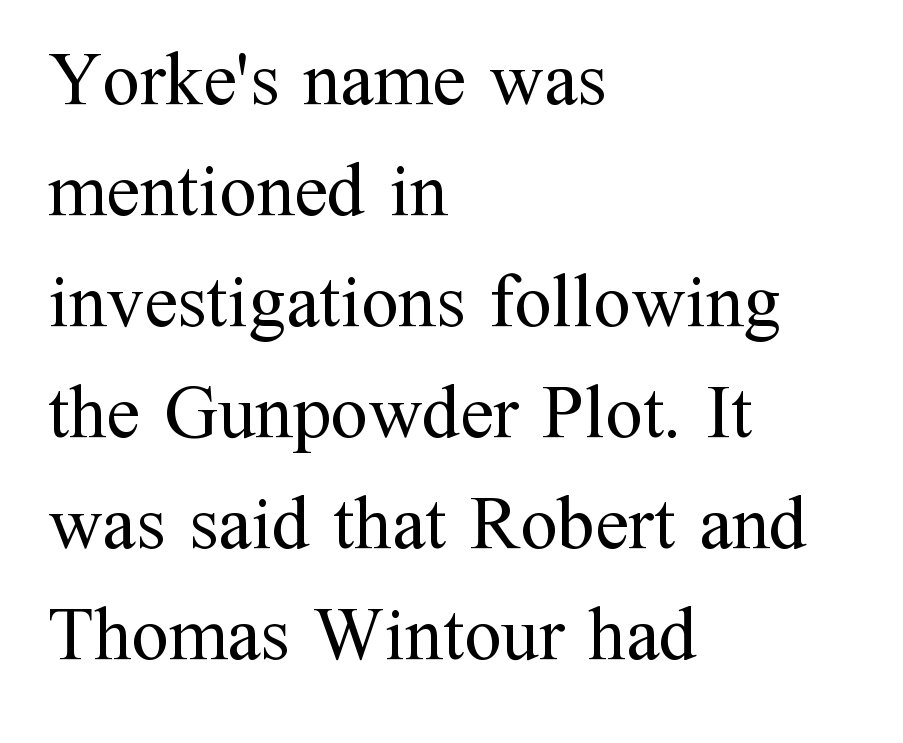
{"serif": "yes", "italic": "no", "bold": "no", "weight": "regular", "width": "normal", "stroke_contrast": "medium", "x_height": "medium", "monospaced": "no", "underline": "no", "align": "left", "line_spacing": "normal", "line_spacing_ratio": 1.48, "letter_spacing": "normal", "letter_spacing_em": 0.0, "glyph_px": 75}
